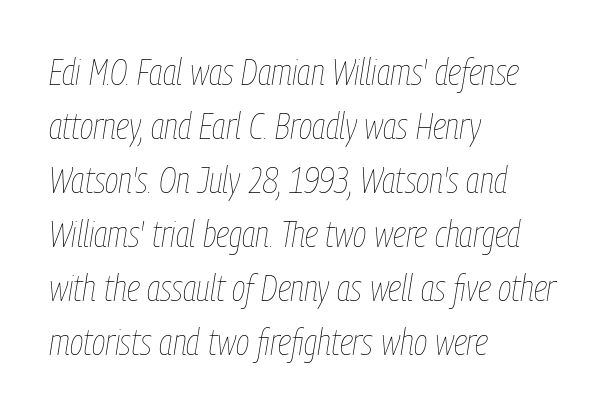
{"italic": "yes", "lean": "right", "slant_degrees": 9, "bold": "no", "weight": "thin", "width": "condensed", "stroke_contrast": "low", "x_height": "medium", "monospaced": "no", "underline": "no", "align": "left", "line_spacing": "normal", "line_spacing_ratio": 1.46, "letter_spacing": "normal", "letter_spacing_em": 0.0, "glyph_px": 37}
